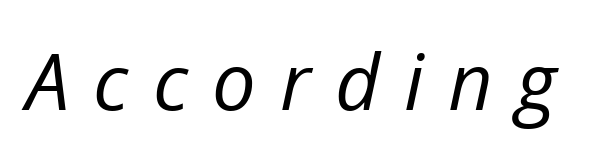
Think of a printed novel: that variable character pitch is what you see here. Glance below the letters and you will spot only blank space. The lettering tilts uniformly, giving the passage an italic look. Is the letter spacing exaggerated? Yes — the characters are pushed far apart. Letters have the restrained weight of plain body copy at most.
